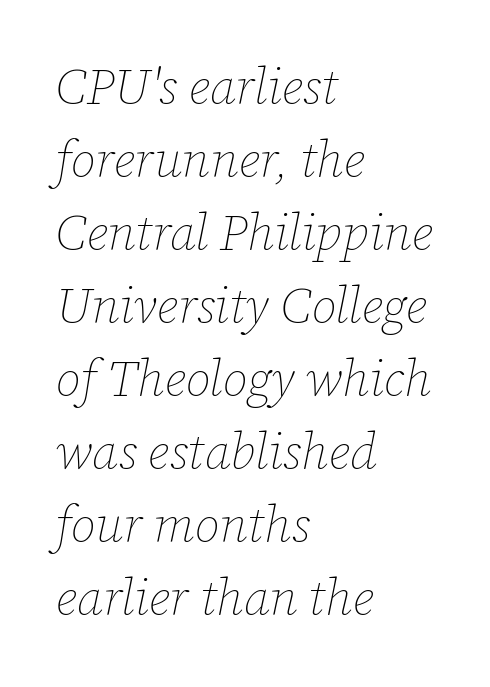
Q: Is the text bold? A: No.
Q: Is the text italic (slanted)? A: Yes, it leans right by about 12 degrees.
Q: Is the text underlined? A: No.
Q: How is the paragraph aligned? A: Left-aligned.
Q: Is the spacing between letters normal or unusually wide? A: Normal.
Q: Is the spacing between lines tight, normal or loose? A: Normal.
Q: Width (condensed, normal, or wide)? A: Normal.
Q: Stroke contrast? A: Low.
Q: x-height? A: Medium.
Q: Monospaced? A: No.
